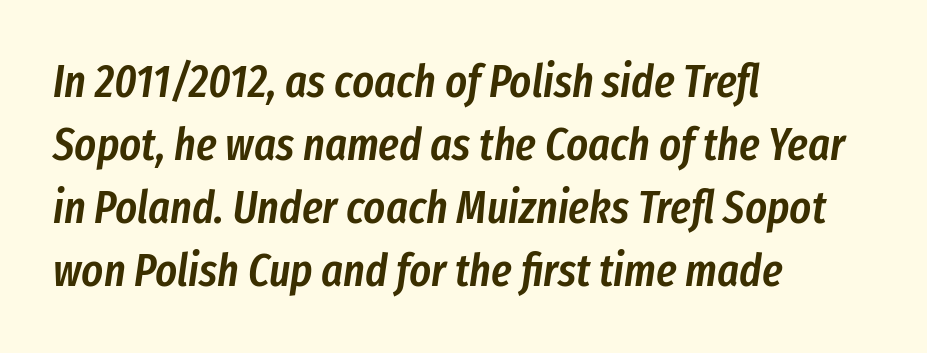
The image shows 46 px semibold, condensed type, italic (leaning right); set left-aligned, normal line spacing (1.37x), normal letter spacing, not underlined; low stroke contrast and a medium x-height.
